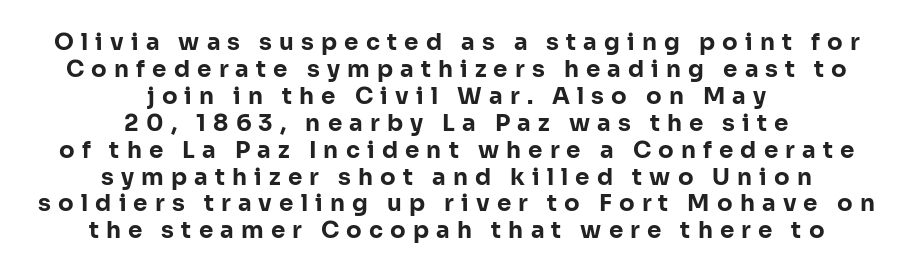
Q: Is the text bold? A: Yes.
Q: Is the text italic (slanted)? A: No, it is upright.
Q: Is the text underlined? A: No.
Q: How is the paragraph aligned? A: Centered.
Q: Is the spacing between letters normal or unusually wide? A: Unusually wide.
